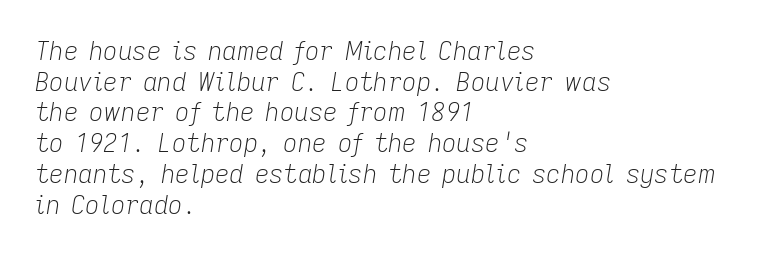
Q: Is the text bold? A: No.
Q: Is the text italic (slanted)? A: Yes, it leans right by about 9 degrees.
Q: Is the text underlined? A: No.
Q: How is the paragraph aligned? A: Left-aligned.
Q: Is the spacing between letters normal or unusually wide? A: Normal.
